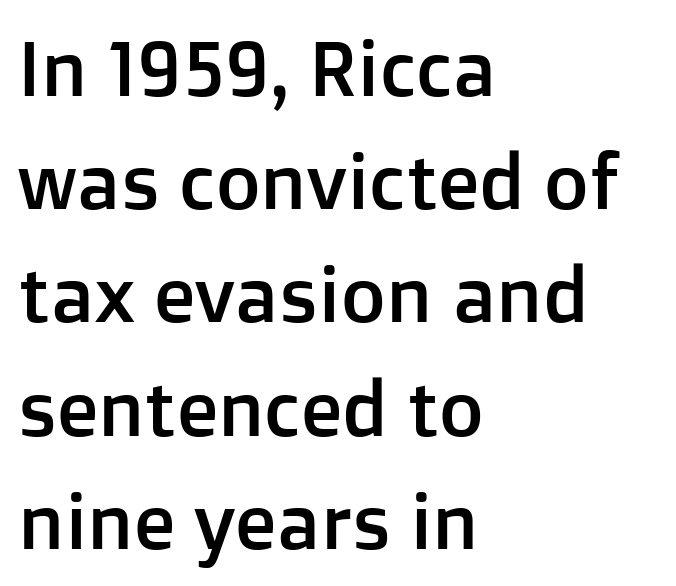
{"serif": "no", "italic": "no", "width": "normal", "stroke_contrast": "low", "x_height": "medium", "monospaced": "no", "underline": "no", "align": "left", "line_spacing": "normal", "line_spacing_ratio": 1.47, "letter_spacing": "normal", "letter_spacing_em": 0.0, "glyph_px": 77}
